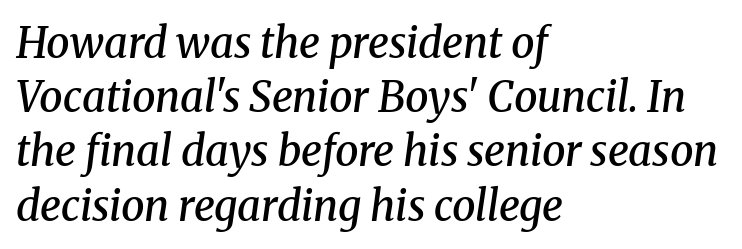
{"serif": "yes", "italic": "yes", "lean": "right", "slant_degrees": 8, "bold": "semi", "weight": "semibold", "width": "normal", "stroke_contrast": "medium", "x_height": "medium", "monospaced": "no", "underline": "no", "align": "left", "line_spacing": "normal", "line_spacing_ratio": 1.29, "letter_spacing": "normal", "letter_spacing_em": 0.0, "glyph_px": 42}
